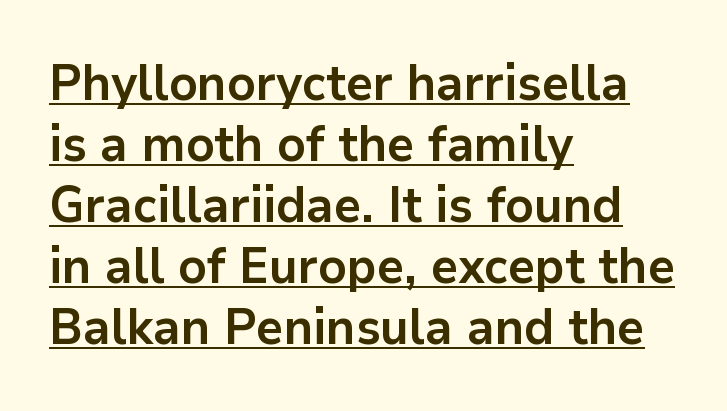
{"serif": "no", "italic": "no", "bold": "yes", "weight": "bold", "width": "normal", "stroke_contrast": "low", "x_height": "medium", "monospaced": "no", "underline": "yes", "align": "left", "line_spacing_ratio": 1.22, "letter_spacing": "normal", "letter_spacing_em": 0.0, "glyph_px": 50}
